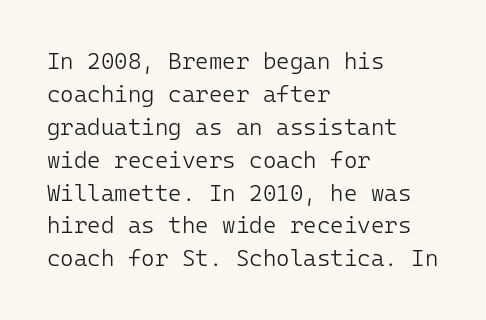
Honestly, the row spacing looks completely unremarkable. Caption: face not bold, strokes unweighted. Posture: vertical. This rendering features lettering with no underline. The setting favours the left margin, as ordinary paragraphs usually do.
